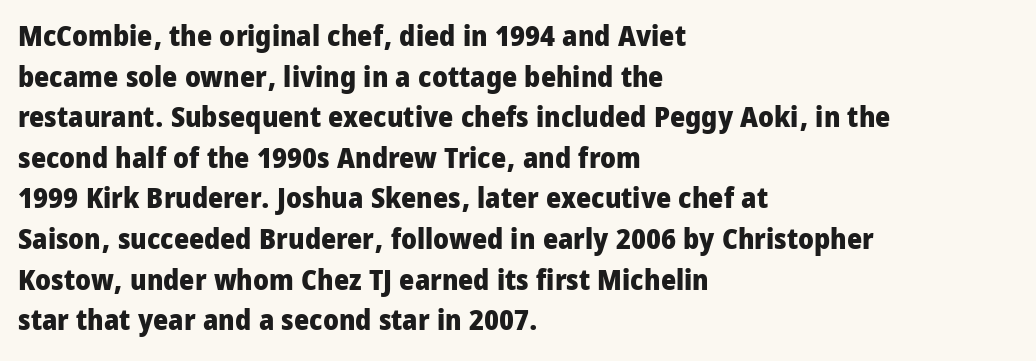
{"serif": "no", "italic": "no", "bold": "yes", "weight": "heavy", "width": "condensed", "stroke_contrast": "low", "x_height": "large", "monospaced": "no", "underline": "no", "align": "left", "line_spacing": "normal", "line_spacing_ratio": 1.4, "letter_spacing": "normal", "letter_spacing_em": 0.0, "glyph_px": 29}
